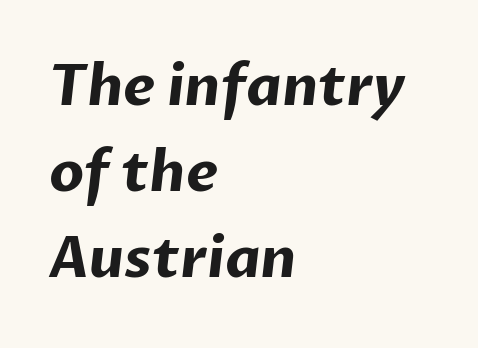
Q: Is the text bold? A: Yes.
Q: Is the typeface a serif or a sans-serif typeface? A: Sans-serif.
Q: Is the text underlined? A: No.
Q: How is the paragraph aligned? A: Left-aligned.
Q: Is the spacing between letters normal or unusually wide? A: Normal.
Q: Is the spacing between lines tight, normal or loose? A: Normal.
Q: Width (condensed, normal, or wide)? A: Normal.
Q: Stroke contrast? A: Low.
Q: x-height? A: Medium.
Q: Monospaced? A: No.
